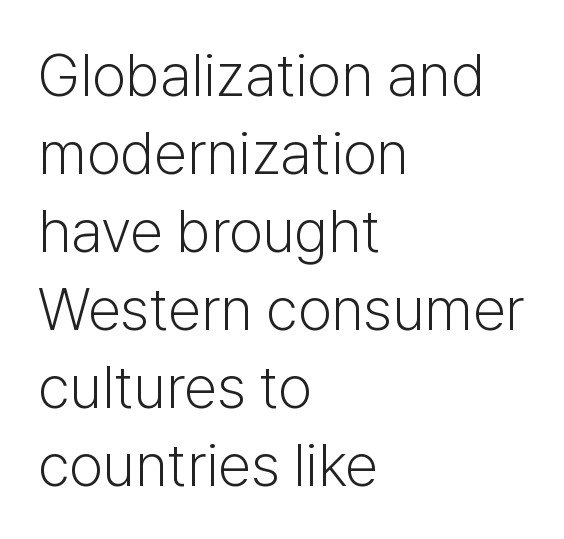
{"serif": "no", "italic": "no", "bold": "no", "weight": "light", "width": "normal", "stroke_contrast": "low", "x_height": "medium", "monospaced": "no", "underline": "no", "align": "left", "line_spacing": "normal", "line_spacing_ratio": 1.3, "letter_spacing": "normal", "letter_spacing_em": 0.0, "glyph_px": 60}
